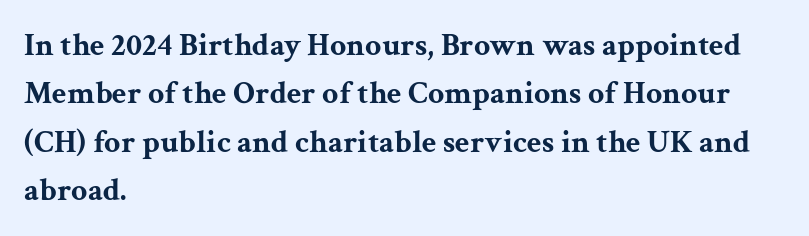
The image shows 32 px bold, wide serif type, upright; set left-aligned, normal line spacing (1.51x), normal letter spacing, not underlined; medium stroke contrast and a medium x-height.
